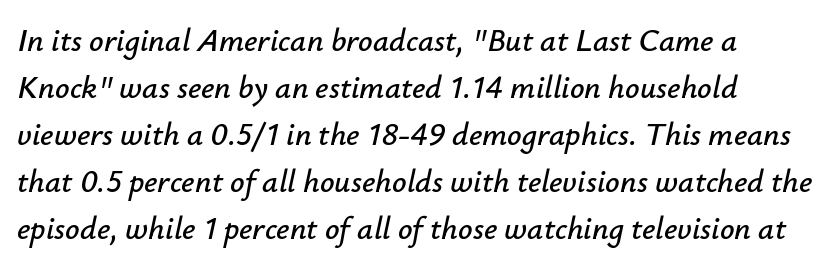
The image shows 32 px text type, italic (leaning right); set left-aligned, normal line spacing (1.47x), normal letter spacing, not underlined; low stroke contrast and a small x-height.
